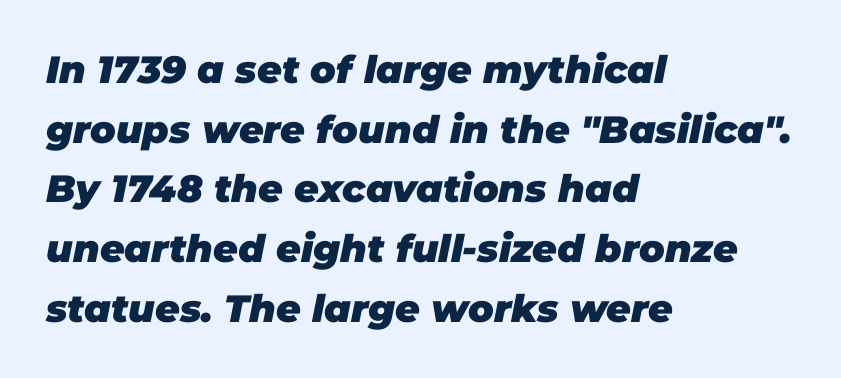
Q: Is the text bold? A: Yes.
Q: Is the text italic (slanted)? A: Yes, it leans right by about 11 degrees.
Q: Is the text underlined? A: No.
Q: How is the paragraph aligned? A: Left-aligned.
Q: Is the spacing between letters normal or unusually wide? A: Normal.
Q: Is the spacing between lines tight, normal or loose? A: Normal.
Q: Width (condensed, normal, or wide)? A: Normal.
Q: Stroke contrast? A: Low.
Q: x-height? A: Large.
Q: Monospaced? A: No.
